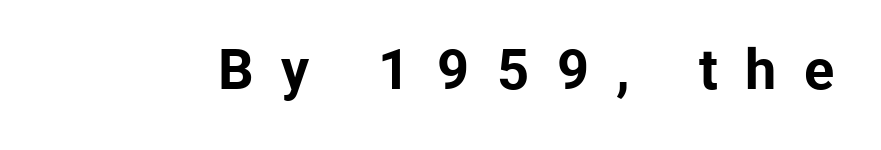
Unmarked baselines from the first word to the last. Inter-character spacing is expanded well beyond the font's built-in metrics. Note: no serifs on the glyphs. Chunky letters — that's bold for sure.
